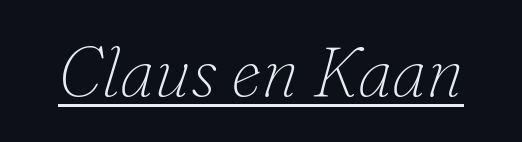
The image shows 69 px thin serif type, italic (leaning right); set normal letter spacing, underlined; low stroke contrast and a small x-height.
